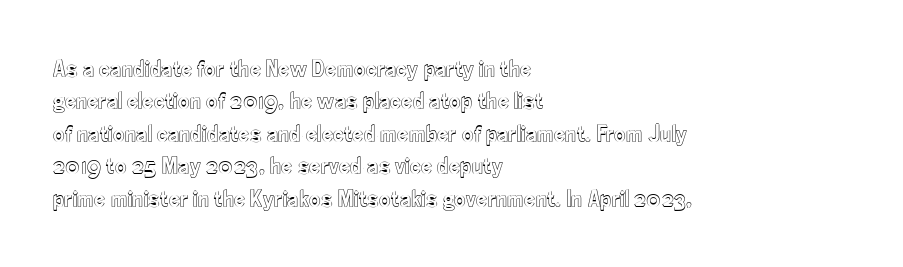
Q: Is the text italic (slanted)? A: No, it is upright.
Q: Is the text underlined? A: No.
Q: How is the paragraph aligned? A: Left-aligned.
Q: Is the spacing between letters normal or unusually wide? A: Normal.
Q: Is the spacing between lines tight, normal or loose? A: Normal.
